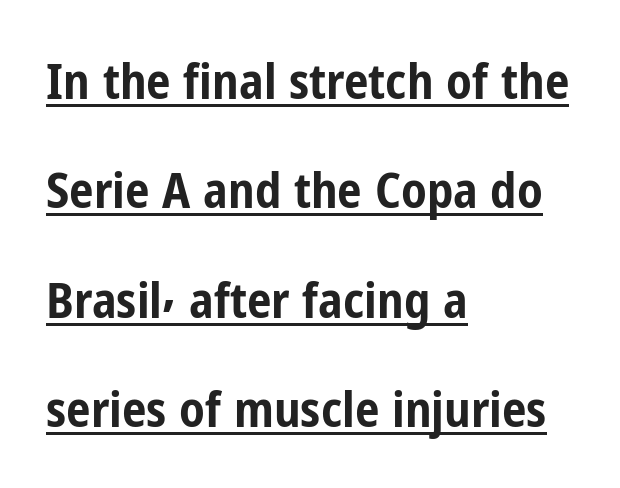
Q: Is the text bold? A: Yes.
Q: Is the text italic (slanted)? A: No, it is upright.
Q: Is the typeface a serif or a sans-serif typeface? A: Sans-serif.
Q: Is the text underlined? A: Yes.
Q: How is the paragraph aligned? A: Left-aligned.
Q: Is the spacing between letters normal or unusually wide? A: Normal.
Q: Is the spacing between lines tight, normal or loose? A: Loose.
Q: Width (condensed, normal, or wide)? A: Condensed.
Q: Stroke contrast? A: Low.
Q: x-height? A: Medium.
Q: Monospaced? A: No.
